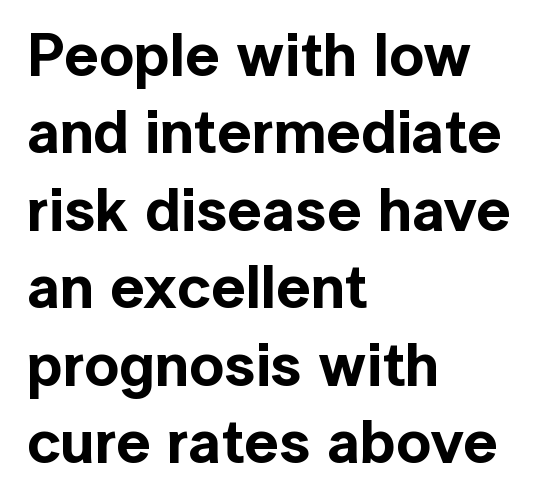
The image shows 61 px sans-serif type, upright; set left-aligned, normal line spacing (1.27x), normal letter spacing, not underlined; a medium x-height.
